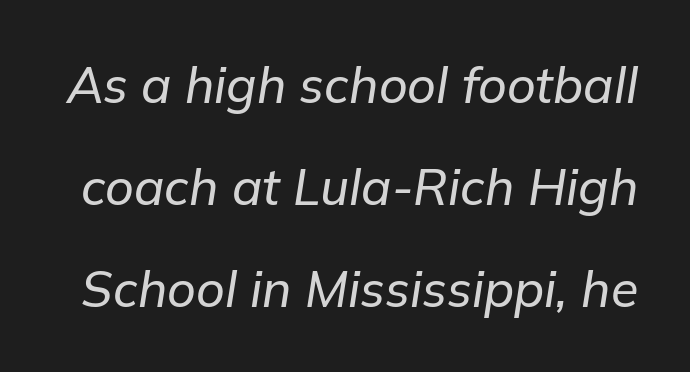
{"italic": "yes", "lean": "right", "slant_degrees": 9, "width": "normal", "stroke_contrast": "low", "x_height": "medium", "monospaced": "no", "underline": "no", "line_spacing": "loose", "line_spacing_ratio": 2.04, "letter_spacing": "normal", "letter_spacing_em": 0.0, "glyph_px": 50}
